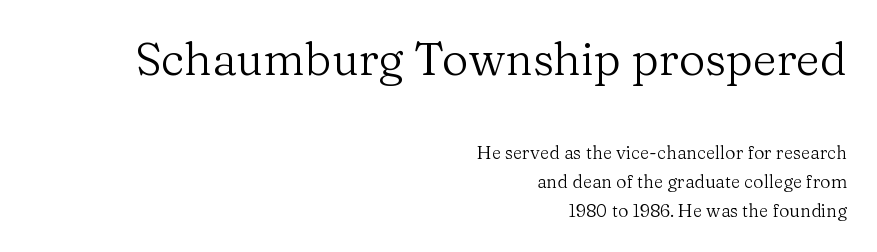
Q: Is the text bold? A: No.
Q: Is the text italic (slanted)? A: No, it is upright.
Q: Is the typeface a serif or a sans-serif typeface? A: Serif.
Q: Is the text underlined? A: No.
Q: How is the paragraph aligned? A: Right-aligned.
Q: Is the spacing between letters normal or unusually wide? A: Normal.
Q: Is the spacing between lines tight, normal or loose? A: Normal.
Q: Which block of text is set in a larger size, the first (top) or the second (bottom)? A: The first (top) one.
Q: Width (condensed, normal, or wide)? A: Normal.
Q: Stroke contrast? A: Medium.
Q: x-height? A: Medium.
Q: Monospaced? A: No.
